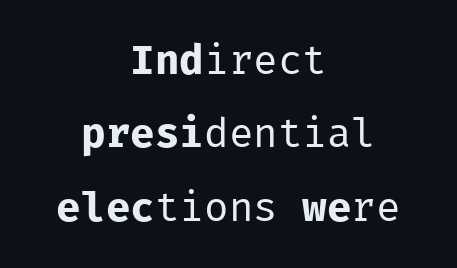
Compared with typical body copy, the letter spacing here is the same. Bare-footed words on every line. Where is the straight margin? There isn't one; the lines are centered. The characters display no serif detailing; their extremities are plain.
